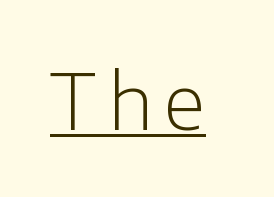
Counters stay open thanks to moderate or lighter strokes. Serifs: no, the terminals of the letterforms are clean. The specimen includes a rule beneath the text block's lines. Do the characters align in a grid? No, the font is proportional. No italicization has been applied; the sample stays upright.
